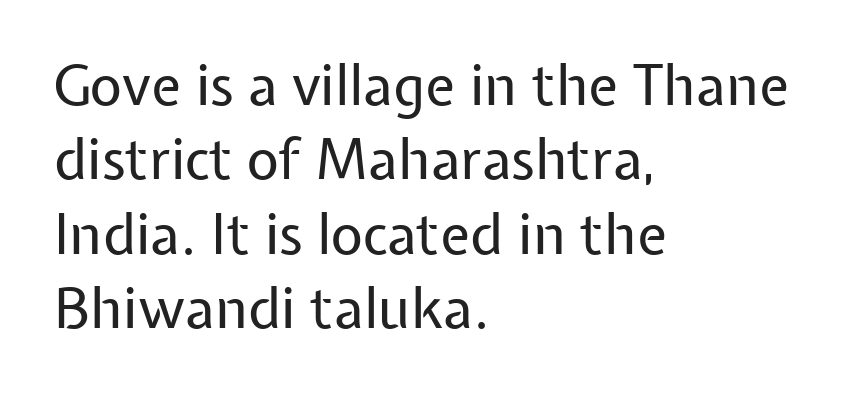
The image shows 56 px regular-weight sans-serif type, upright; set left-aligned, normal line spacing (1.33x), normal letter spacing, not underlined; low stroke contrast and a medium x-height.
